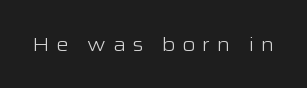
The image shows 20 px text type, upright; set unusually wide letter spacing (+0.33 em), not underlined.
